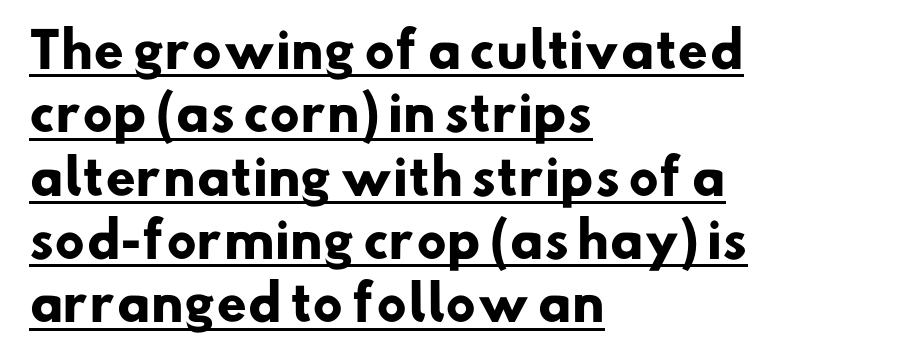
{"serif": "no", "bold": "yes", "weight": "heavy", "width": "normal", "stroke_contrast": "low", "x_height": "small", "monospaced": "no", "underline": "yes", "align": "left", "line_spacing": "normal", "line_spacing_ratio": 1.32, "letter_spacing": "normal", "letter_spacing_em": 0.0, "glyph_px": 48}
